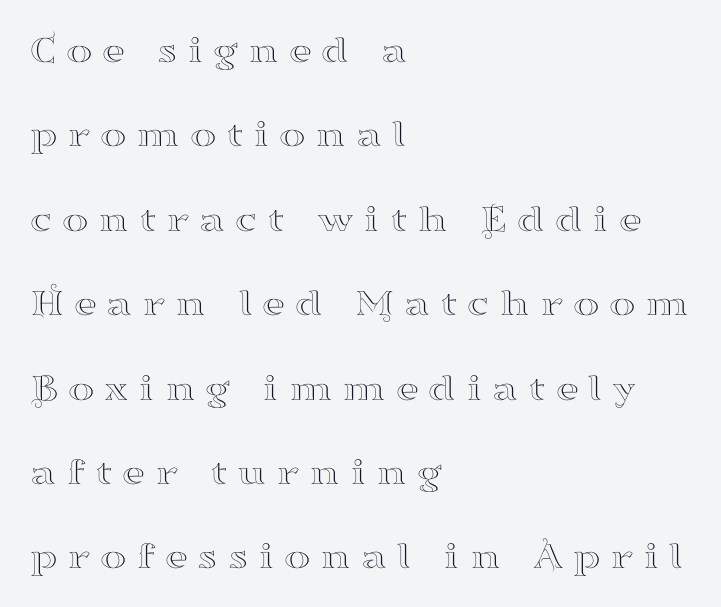
The image shows 40 px wide serif type, upright; set left-aligned, loose line spacing (2.11x), unusually wide letter spacing (+0.24 em), not underlined; high stroke contrast and a small x-height.
